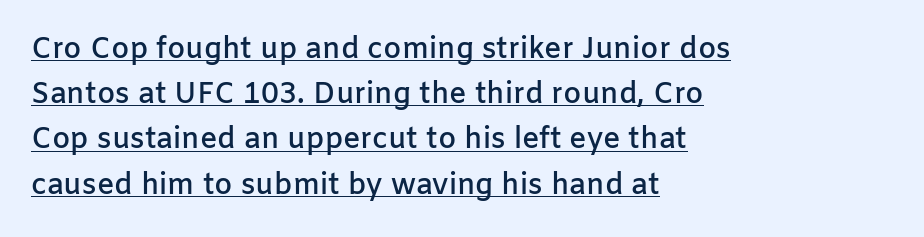
The image shows 29 px semibold sans-serif type, upright; set left-aligned, normal line spacing (1.56x), normal letter spacing, underlined; low stroke contrast and a medium x-height.
